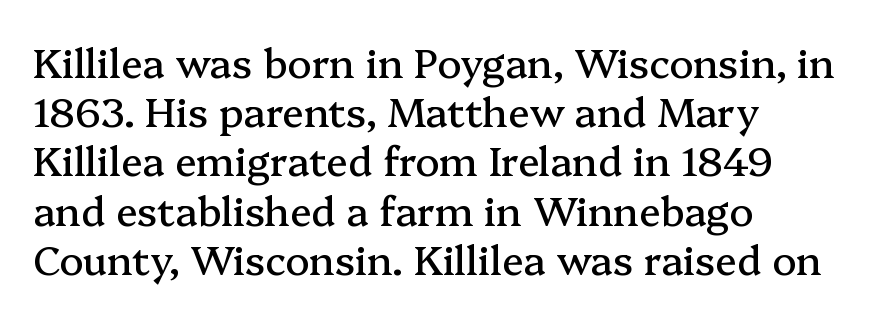
The image shows 40 px serif type, upright; set left-aligned, line spacing 1.23x, normal letter spacing, not underlined; medium stroke contrast and a medium x-height.
